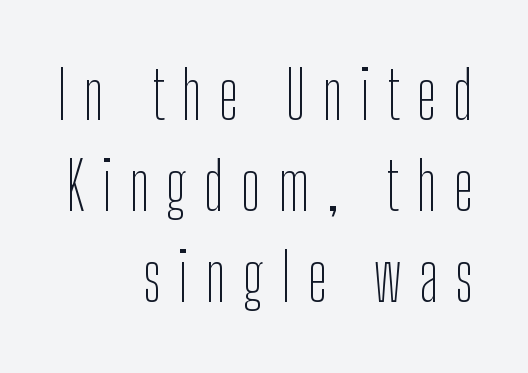
The image shows 66 px thin, condensed sans-serif type, upright; set right-aligned, normal line spacing (1.38x), unusually wide letter spacing (+0.26 em), not underlined; low stroke contrast and a medium x-height.
